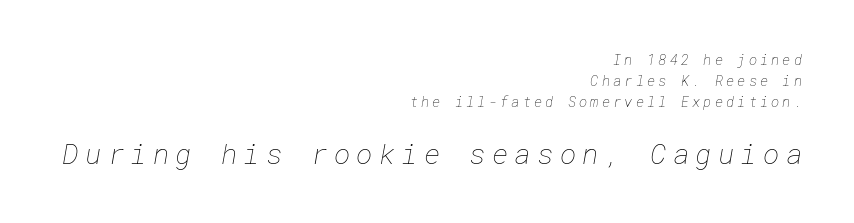
{"bold": "no", "weight": "thin", "width": "normal", "stroke_contrast": "low", "x_height": "medium", "underline": "no", "align": "right", "line_spacing": "normal", "line_spacing_ratio": 1.51, "letter_spacing": "wide", "letter_spacing_em": 0.22, "larger_block": "second", "size_ratio": 2.0, "glyph_px": 28}
